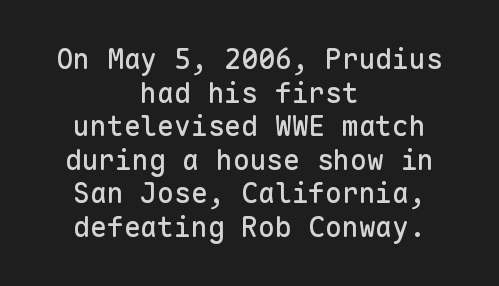
The image shows 28 px sans-serif type, upright, monospaced; set centered, line spacing 1.2x, normal letter spacing, not underlined; low stroke contrast and a medium x-height.
